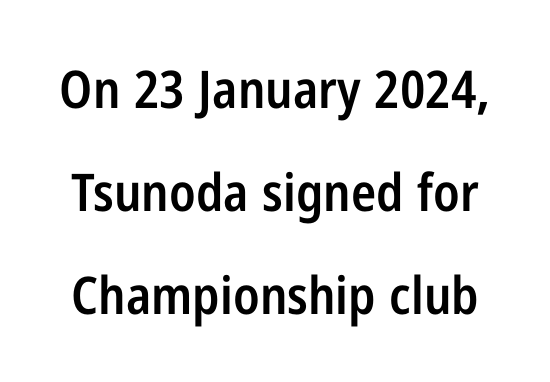
{"serif": "no", "italic": "no", "bold": "semi", "weight": "semibold", "width": "condensed", "stroke_contrast": "low", "x_height": "medium", "monospaced": "no", "underline": "no", "line_spacing": "loose", "line_spacing_ratio": 1.98, "letter_spacing": "normal", "letter_spacing_em": 0.0, "glyph_px": 52}
